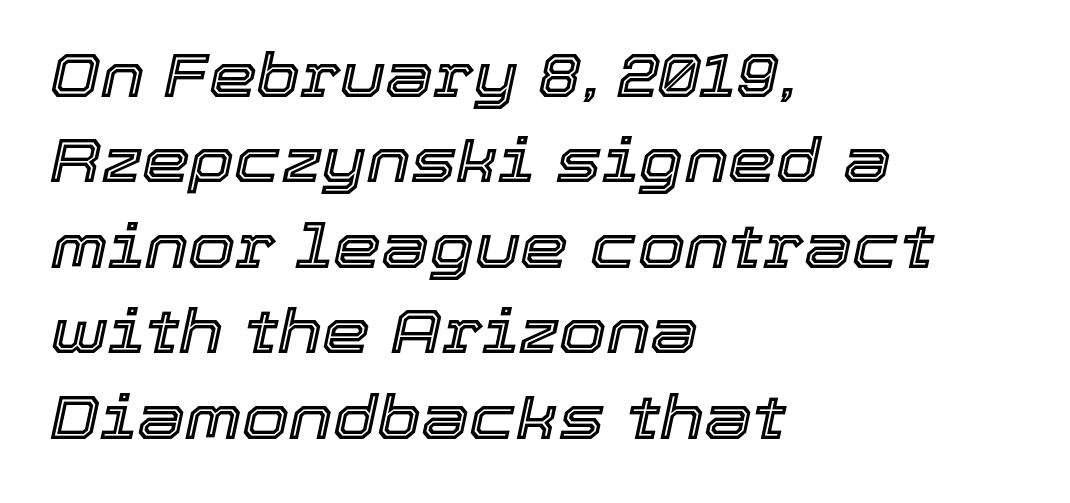
Teacher's note: observe the even left margin — that is flush-left alignment. In terms of letterspacing, this is plain default setting. These lines sit exactly where default settings would place them. Bare-footed words on every line. The passage shown is typed in a proportional face where columns would drift.
